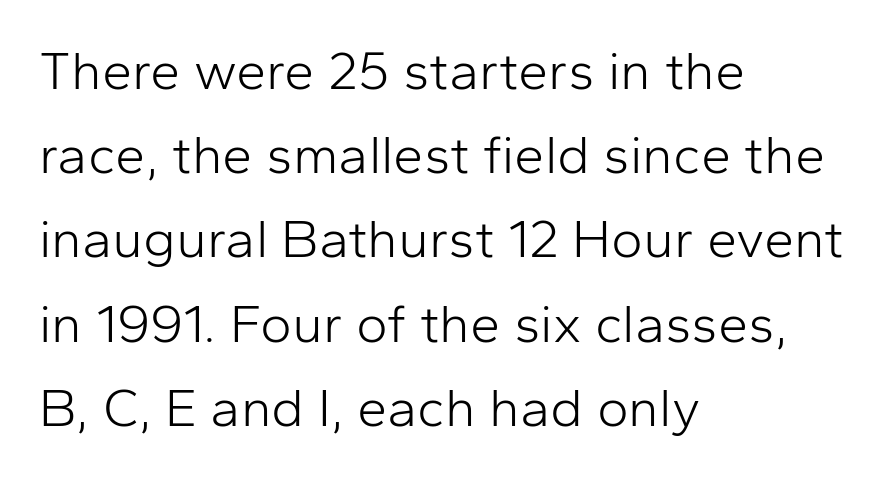
Q: Is the text bold? A: No.
Q: Is the text italic (slanted)? A: No, it is upright.
Q: Is the typeface a serif or a sans-serif typeface? A: Sans-serif.
Q: Is the text underlined? A: No.
Q: How is the paragraph aligned? A: Left-aligned.
Q: Is the spacing between letters normal or unusually wide? A: Normal.
Q: Is the spacing between lines tight, normal or loose? A: Normal.
Q: Width (condensed, normal, or wide)? A: Normal.
Q: Stroke contrast? A: Low.
Q: x-height? A: Medium.
Q: Monospaced? A: No.
